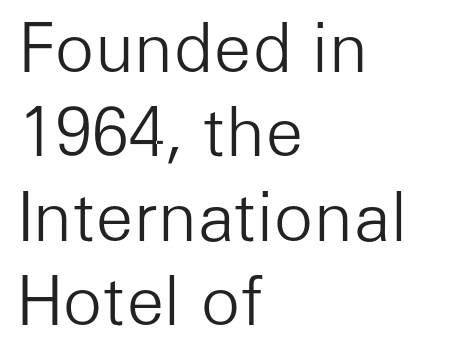
The passage shown is not bold in any degree. Does the copy run flush right? No — it runs flush left. Descender tails drop into unmarked territory. The passage shown has conventional tracking throughout.
